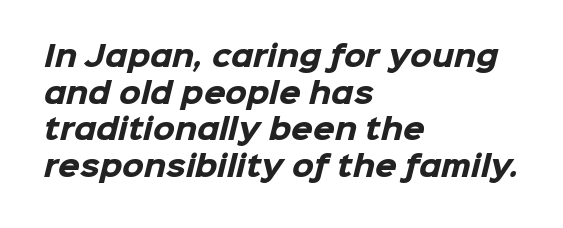
The image shows 28 px heavy sans-serif type; set left-aligned, normal line spacing (1.31x), normal letter spacing, not underlined; low stroke contrast and a medium x-height.
